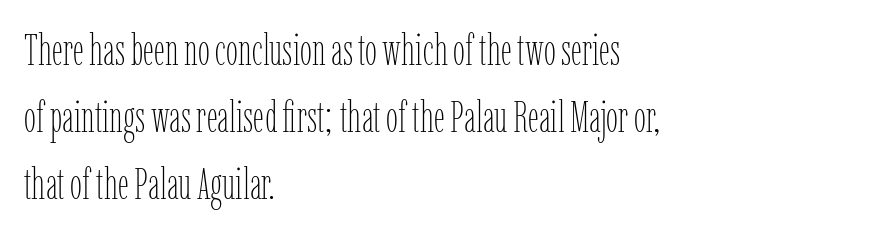
{"italic": "no", "bold": "no", "weight": "thin", "width": "condensed", "stroke_contrast": "low", "x_height": "medium", "monospaced": "no", "underline": "no", "align": "left", "line_spacing": "normal", "line_spacing_ratio": 1.56, "letter_spacing": "normal", "letter_spacing_em": 0.0, "glyph_px": 43}
